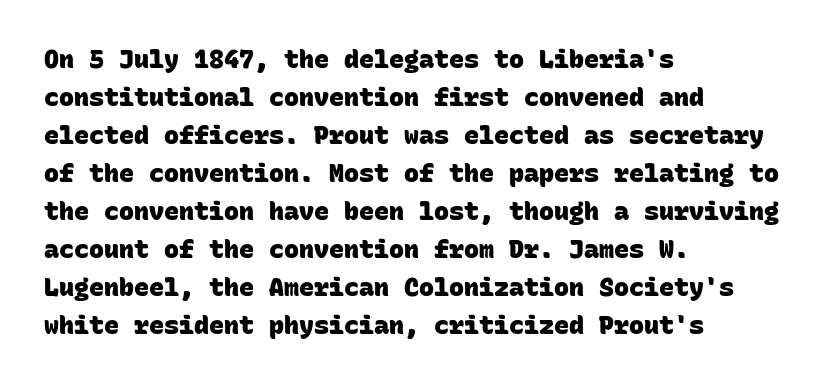
The gap between lines stays unmarked. Normally led — the rows are evenly, conventionally spaced. Alignment: flush left. Compared with an ordinary text face, these strokes are far heavier — a full bold. Students, note that the glyphs here touch the page at normal intervals.
